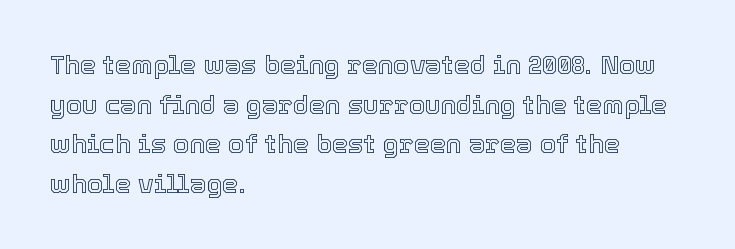
{"italic": "no", "underline": "no", "align": "left", "line_spacing": "normal", "line_spacing_ratio": 1.52, "letter_spacing": "normal", "letter_spacing_em": 0.0, "glyph_px": 26}
